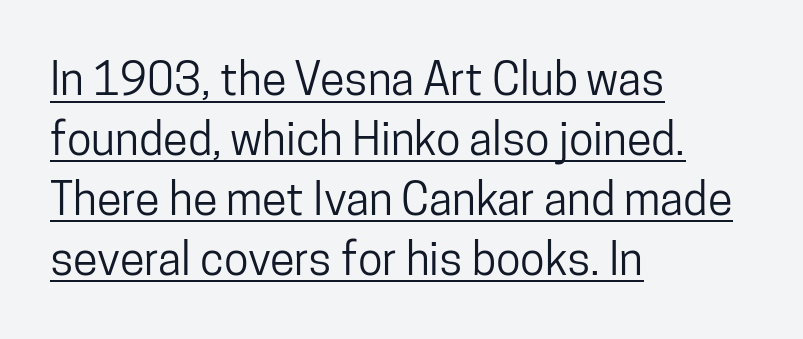
The image shows 45 px condensed sans-serif type, upright; set left-aligned, normal line spacing (1.33x), normal letter spacing, underlined; low stroke contrast and a medium x-height.
